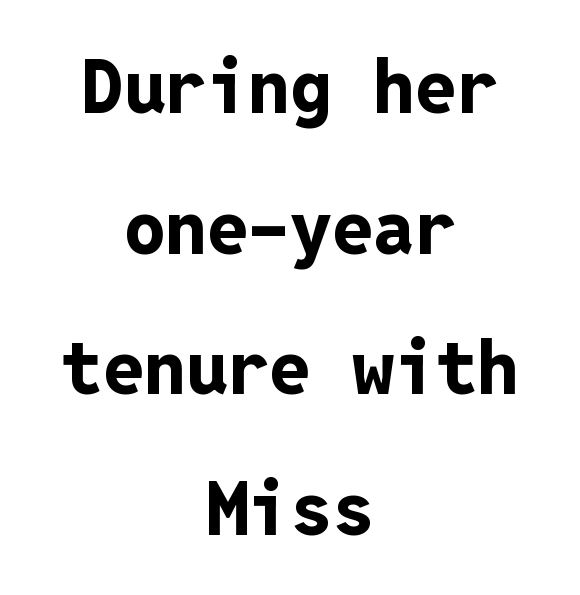
The image shows 74 px bold sans-serif type, upright, monospaced; set centered, loose line spacing (1.9x), normal letter spacing, not underlined; low stroke contrast and a medium x-height.
